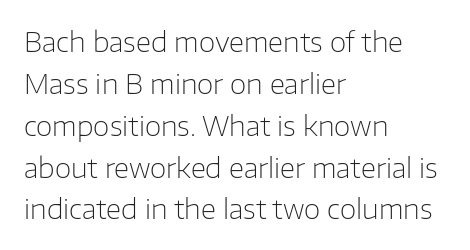
The image shows 27 px text type, upright; set left-aligned, normal line spacing (1.55x), normal letter spacing, not underlined.
